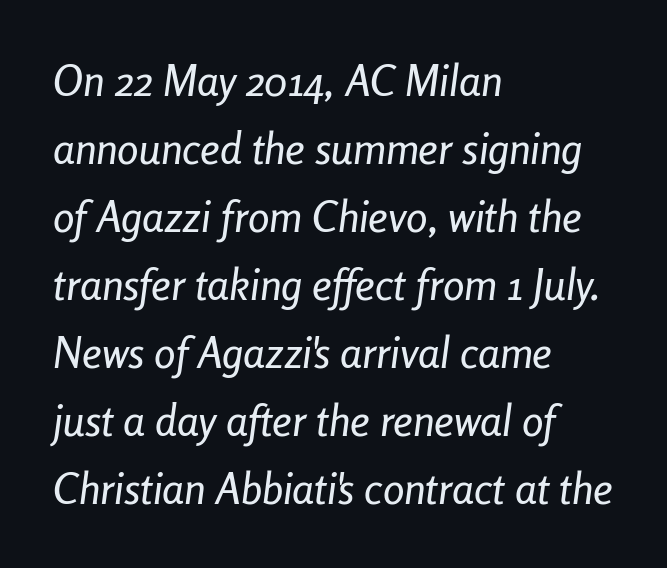
Whoever set this chose a conventional vertical rhythm. The horizontal fit of the characters is conventional and even. The text carries the slant typical of an italic or oblique font. Each letter keeps its own natural width here, so spacing adapts to shape. This sample is left-justified, so line endings fall wherever the words run out.
